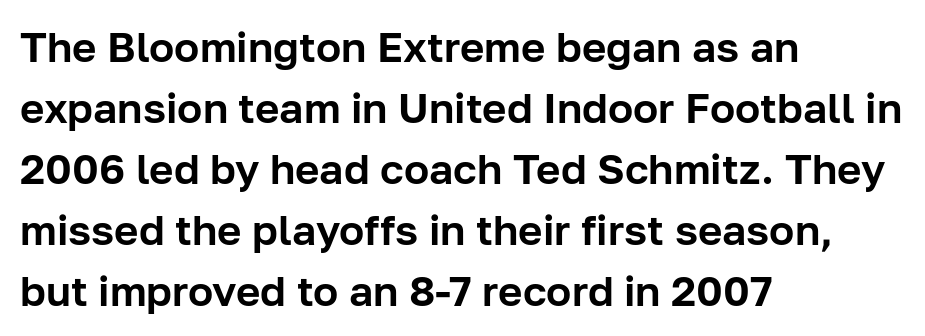
Q: Is the text italic (slanted)? A: No, it is upright.
Q: Is the typeface a serif or a sans-serif typeface? A: Sans-serif.
Q: Is the text underlined? A: No.
Q: How is the paragraph aligned? A: Left-aligned.
Q: Is the spacing between letters normal or unusually wide? A: Normal.
Q: Is the spacing between lines tight, normal or loose? A: Normal.
Q: Width (condensed, normal, or wide)? A: Normal.
Q: Stroke contrast? A: Low.
Q: x-height? A: Medium.
Q: Monospaced? A: No.
